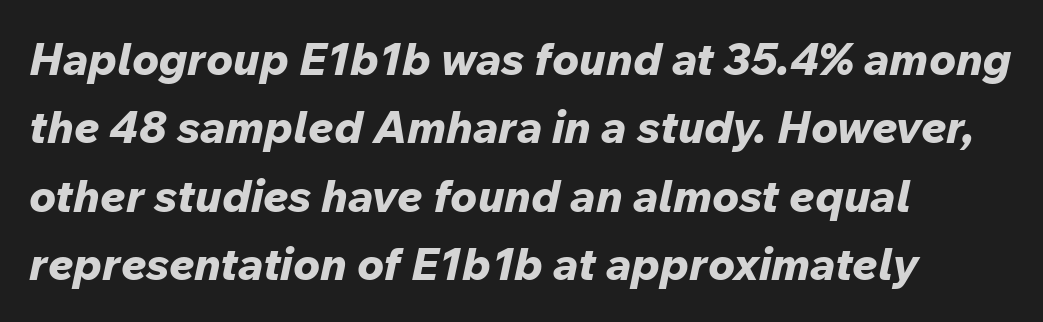
You could not count columns in this text — the font is proportionally spaced. Look at the tracking — it's just the regular setting, nothing added. If you drew a line through each stem, it would be angled. The words here are not underlined. The ragged edge is on the right, which tells us the setting is flush left. The glyphs have the mass of a bold cut.
